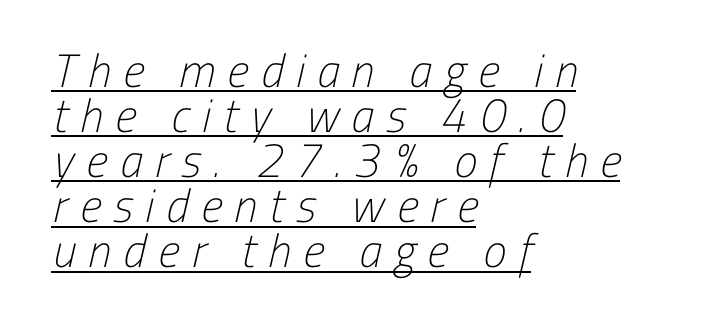
Q: Is the text bold? A: No.
Q: Is the typeface a serif or a sans-serif typeface? A: Sans-serif.
Q: Is the text underlined? A: Yes.
Q: How is the paragraph aligned? A: Left-aligned.
Q: Is the spacing between letters normal or unusually wide? A: Unusually wide.
Q: Is the spacing between lines tight, normal or loose? A: Tight.
Q: Width (condensed, normal, or wide)? A: Condensed.
Q: Stroke contrast? A: Low.
Q: x-height? A: Medium.
Q: Monospaced? A: No.
